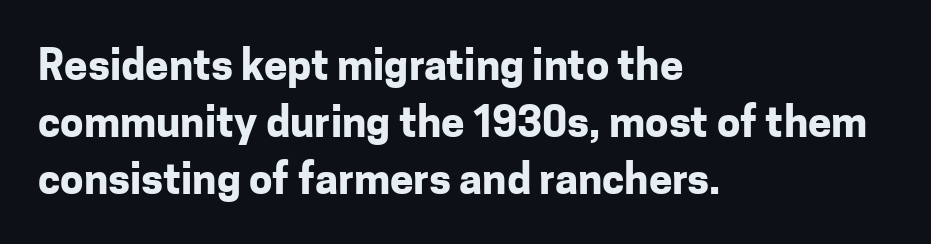
Q: Is the text bold? A: Yes.
Q: Is the text italic (slanted)? A: No, it is upright.
Q: Is the typeface a serif or a sans-serif typeface? A: Sans-serif.
Q: Is the text underlined? A: No.
Q: How is the paragraph aligned? A: Left-aligned.
Q: Is the spacing between letters normal or unusually wide? A: Normal.
Q: Is the spacing between lines tight, normal or loose? A: Normal.
Q: Width (condensed, normal, or wide)? A: Normal.
Q: Stroke contrast? A: Low.
Q: x-height? A: Medium.
Q: Monospaced? A: No.
